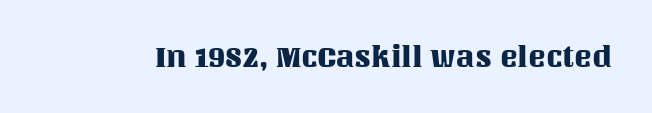
The image shows 30 px text type, upright; set normal letter spacing, not underlined; medium stroke contrast and a large x-height.
